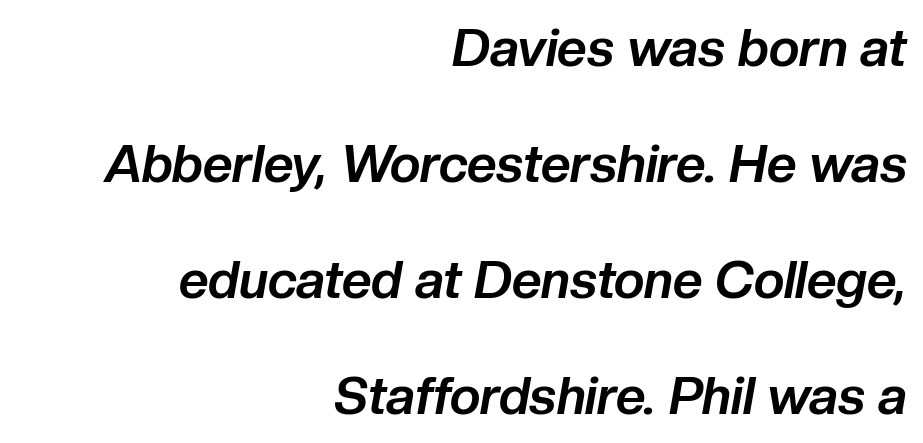
The image shows 52 px bold type, italic (leaning right); set right-aligned, loose line spacing (2.23x), normal letter spacing, not underlined; low stroke contrast and a medium x-height.
